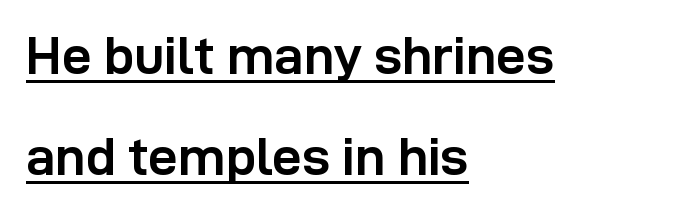
The image shows 53 px semibold sans-serif type, upright; set left-aligned, loose line spacing (1.91x), normal letter spacing, underlined; low stroke contrast and a medium x-height.
